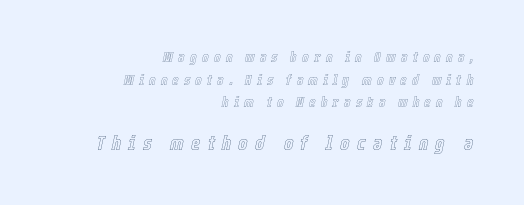
Q: Is the text italic (slanted)? A: Yes, it leans right by about 12 degrees.
Q: Is the text underlined? A: No.
Q: How is the paragraph aligned? A: Right-aligned.
Q: Is the spacing between letters normal or unusually wide? A: Unusually wide.
Q: Is the spacing between lines tight, normal or loose? A: Normal.
Q: Which block of text is set in a larger size, the first (top) or the second (bottom)? A: The second (bottom) one.
